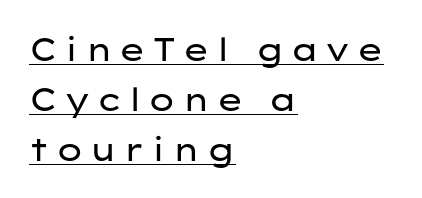
Q: Is the text bold? A: No.
Q: Is the text italic (slanted)? A: No, it is upright.
Q: Is the typeface a serif or a sans-serif typeface? A: Sans-serif.
Q: Is the text underlined? A: Yes.
Q: How is the paragraph aligned? A: Left-aligned.
Q: Is the spacing between lines tight, normal or loose? A: Normal.
Q: Width (condensed, normal, or wide)? A: Wide.
Q: Stroke contrast? A: Low.
Q: x-height? A: Medium.
Q: Monospaced? A: No.
